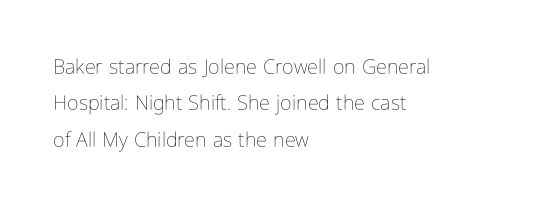
{"italic": "no", "bold": "no", "underline": "no", "align": "left", "line_spacing_ratio": 1.82, "letter_spacing": "normal", "letter_spacing_em": 0.0, "glyph_px": 20}
